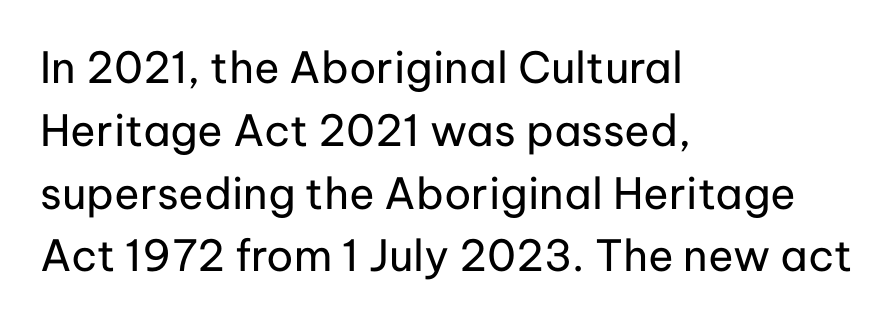
The image shows 43 px regular-weight sans-serif type, upright; set left-aligned, normal line spacing (1.46x), normal letter spacing, not underlined; low stroke contrast and a medium x-height.
